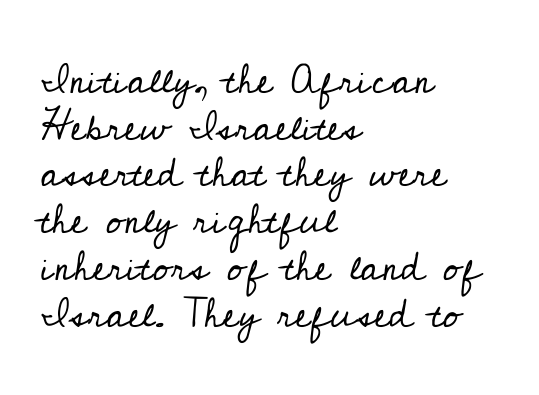
{"serif": "yes", "bold": "no", "weight": "regular", "width": "normal", "stroke_contrast": "low", "x_height": "small", "monospaced": "no", "underline": "no", "align": "left", "line_spacing": "tight", "line_spacing_ratio": 1.14, "letter_spacing": "normal", "letter_spacing_em": 0.0, "glyph_px": 41}
